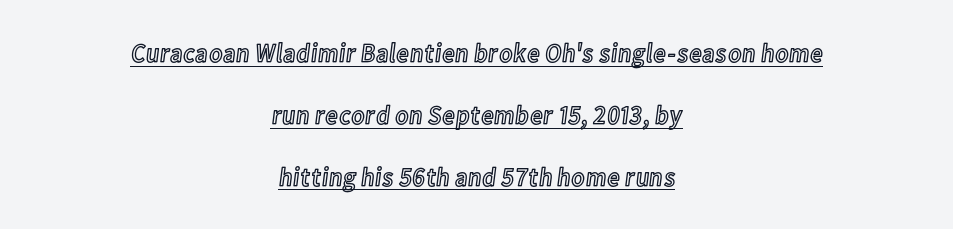
Casual observation: everything's sitting right in the middle. These lines keep a tight, regular rhythm from letter to letter. Whoever set this chose breathing room over compactness in the vertical rhythm. The typesetter has applied underlining to the passage shown.
